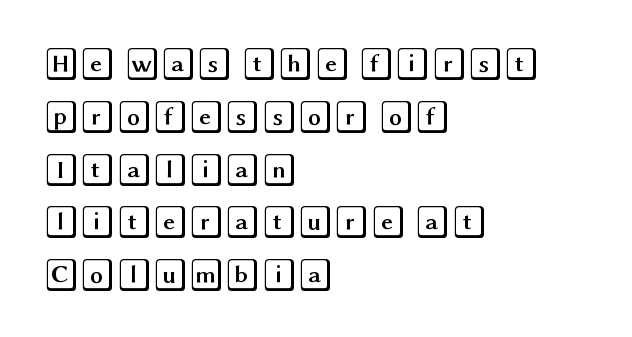
The image shows 33 px wide type, upright; set left-aligned, normal line spacing (1.6x), normal letter spacing, not underlined; a large x-height.
